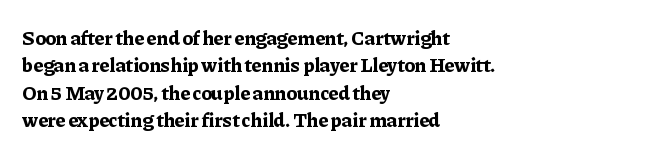
Here the glyphs are tracked normally, forming tight word shapes. The lettering stays uniformly vertical, giving the passage a roman look. The strokes are fattened all the way to bold. This sample keeps an unexceptional amount of space between lines. Underline: absent.
